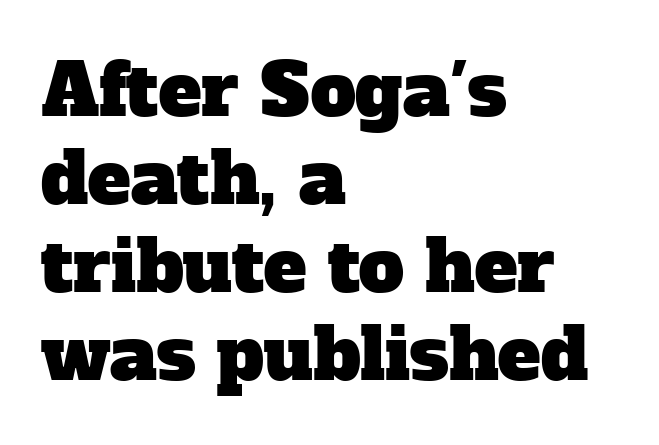
Q: Is the typeface a serif or a sans-serif typeface? A: Serif.
Q: Is the text underlined? A: No.
Q: How is the paragraph aligned? A: Left-aligned.
Q: Is the spacing between letters normal or unusually wide? A: Normal.
Q: Width (condensed, normal, or wide)? A: Normal.
Q: Stroke contrast? A: Low.
Q: x-height? A: Medium.
Q: Monospaced? A: No.
